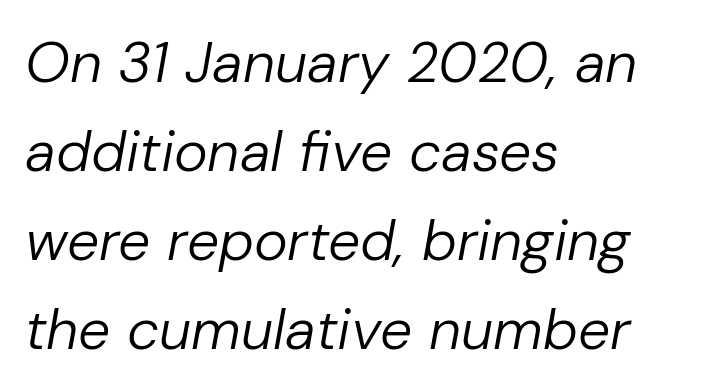
Stroke mass is kept to a normal reading level or below. The glyphs look as if they've been sheared to an angle. Leading matches the norm, producing a regular column. Alignment: flush left.
